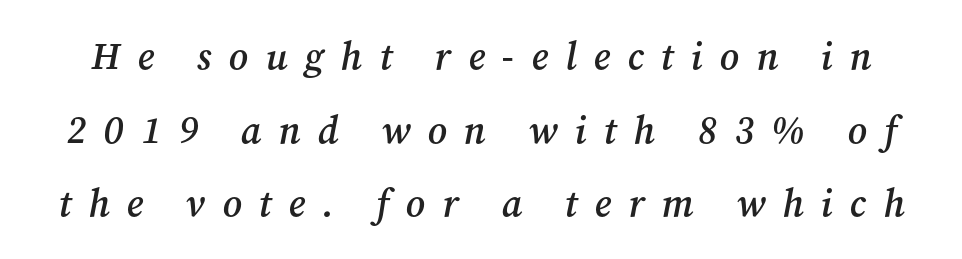
The image shows 38 px semibold serif type, italic (leaning right); set loose line spacing (1.94x), unusually wide letter spacing (+0.45 em), not underlined; medium stroke contrast and a medium x-height.
